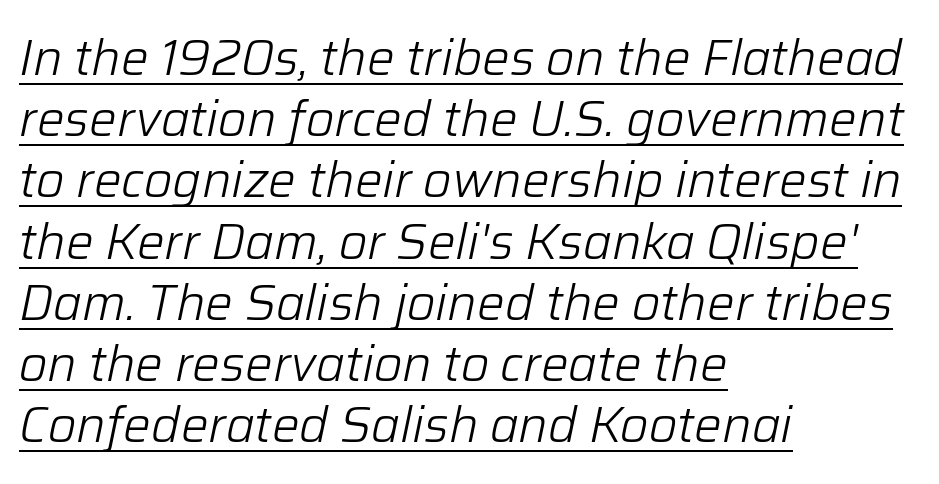
{"italic": "yes", "lean": "right", "slant_degrees": 12, "bold": "no", "weight": "light", "width": "normal", "stroke_contrast": "low", "x_height": "medium", "monospaced": "no", "underline": "yes", "align": "left", "line_spacing": "normal", "line_spacing_ratio": 1.25, "letter_spacing": "normal", "letter_spacing_em": 0.0, "glyph_px": 49}
